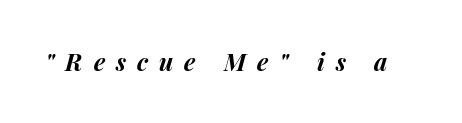
The image shows 24 px bold type, italic (leaning right); set unusually wide letter spacing (+0.46 em), not underlined.
